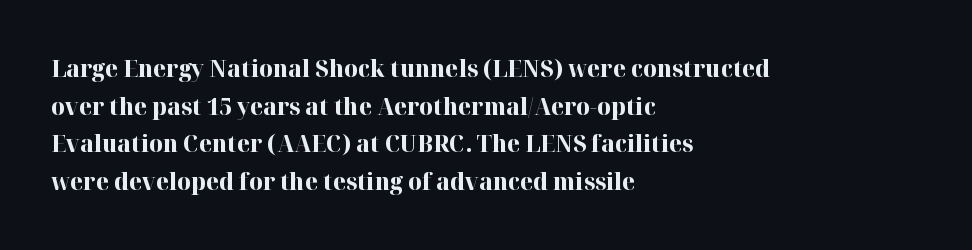
Q: Is the text bold? A: Yes.
Q: Is the text italic (slanted)? A: No, it is upright.
Q: Is the text underlined? A: No.
Q: How is the paragraph aligned? A: Left-aligned.
Q: Is the spacing between letters normal or unusually wide? A: Normal.
Q: Is the spacing between lines tight, normal or loose? A: Normal.
